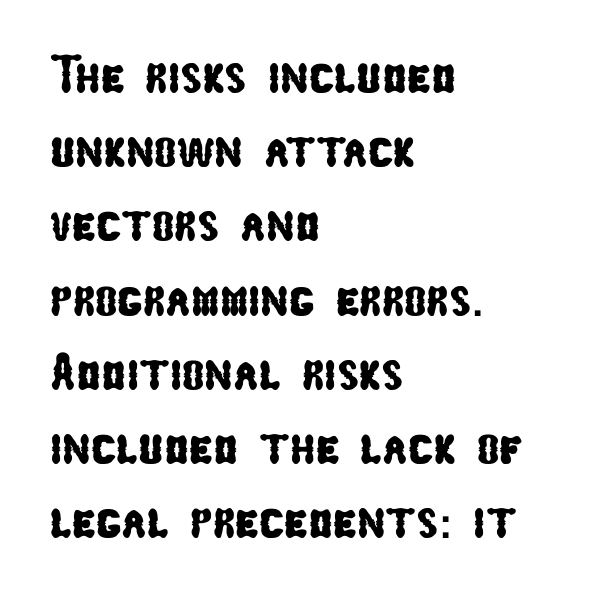
Q: Is the typeface a serif or a sans-serif typeface? A: Sans-serif.
Q: Is the text underlined? A: No.
Q: How is the paragraph aligned? A: Left-aligned.
Q: Is the spacing between letters normal or unusually wide? A: Normal.
Q: Is the spacing between lines tight, normal or loose? A: Normal.
Q: Width (condensed, normal, or wide)? A: Condensed.
Q: Stroke contrast? A: Low.
Q: x-height? A: Medium.
Q: Monospaced? A: No.
